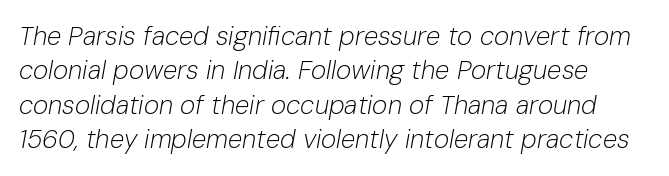
{"italic": "yes", "lean": "right", "slant_degrees": 10, "bold": "no", "underline": "no", "line_spacing": "normal", "line_spacing_ratio": 1.32, "letter_spacing": "normal", "letter_spacing_em": 0.0, "glyph_px": 26}
